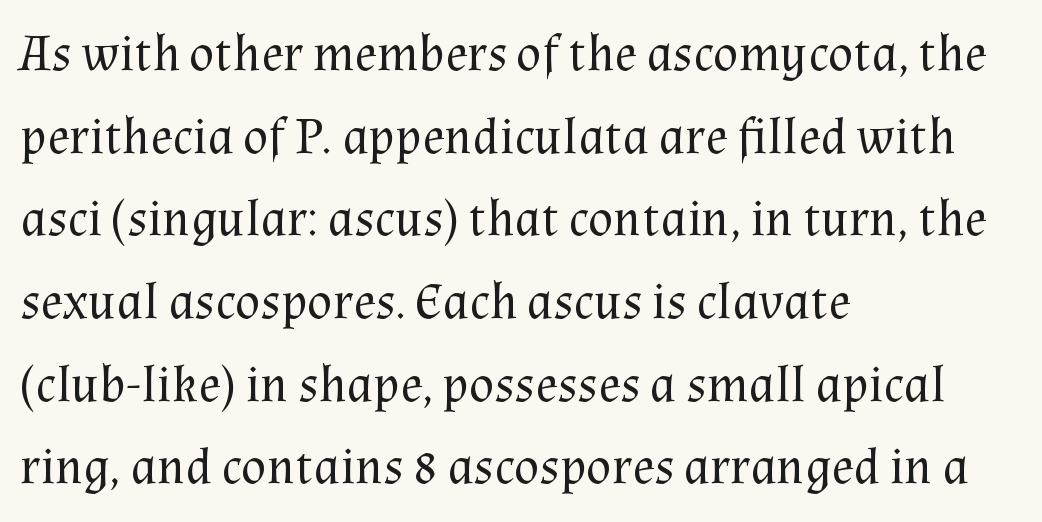
The image shows 52 px regular-weight type, upright; set left-aligned, normal line spacing (1.59x), normal letter spacing, not underlined; medium stroke contrast and a medium x-height.
